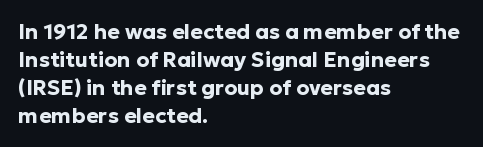
Q: Is the text bold? A: Yes.
Q: Is the text italic (slanted)? A: No, it is upright.
Q: Is the text underlined? A: No.
Q: How is the paragraph aligned? A: Left-aligned.
Q: Is the spacing between letters normal or unusually wide? A: Normal.
Q: Is the spacing between lines tight, normal or loose? A: Normal.
